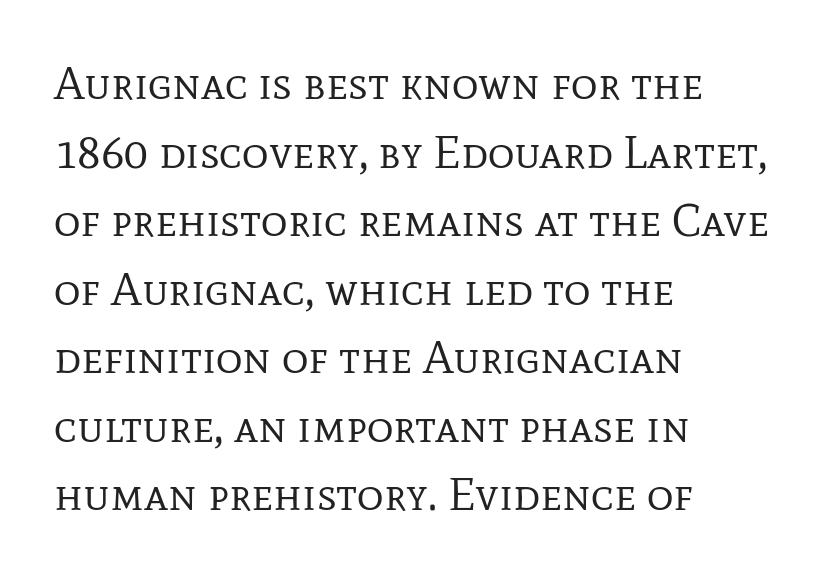
Q: Is the text bold? A: No.
Q: Is the text italic (slanted)? A: No, it is upright.
Q: Is the typeface a serif or a sans-serif typeface? A: Serif.
Q: Is the text underlined? A: No.
Q: How is the paragraph aligned? A: Left-aligned.
Q: Is the spacing between letters normal or unusually wide? A: Normal.
Q: Is the spacing between lines tight, normal or loose? A: Normal.
Q: Width (condensed, normal, or wide)? A: Normal.
Q: Stroke contrast? A: Low.
Q: x-height? A: Medium.
Q: Monospaced? A: No.
